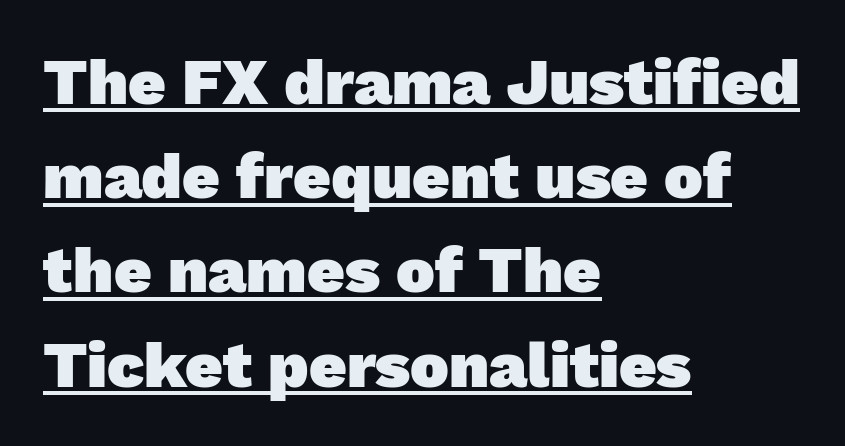
Emphasis by weight is at full strength: bold. A rule runs beneath these lines of type. Spacing verdict: proportional, widths tailored to each character. Line beginnings align vertically; line endings do not. You can tell from the bare stems that sans-serif type was used. Default kerning and tracking; the words read as compact shapes.
